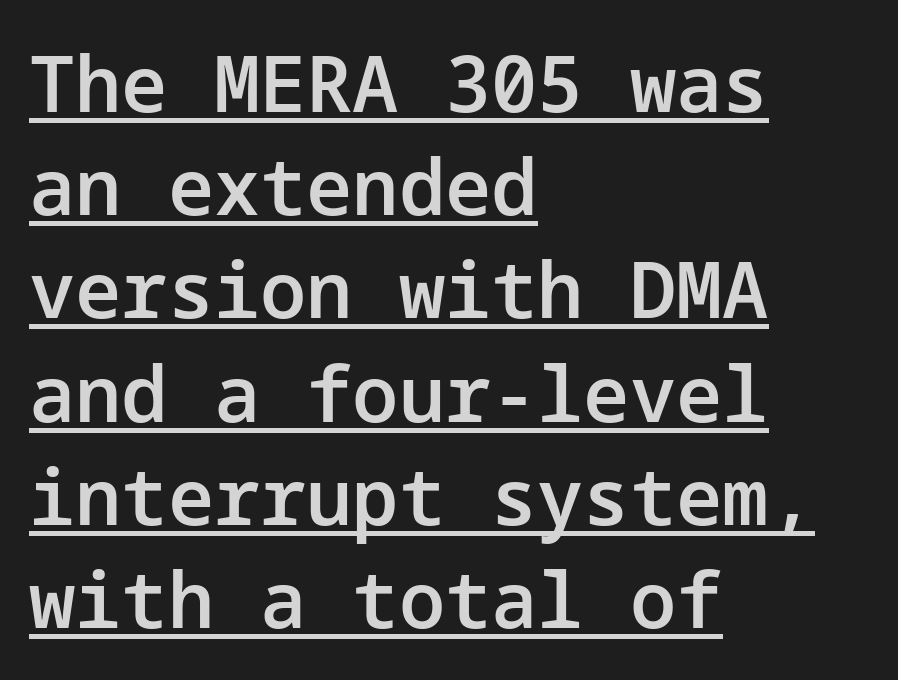
{"serif": "no", "italic": "no", "bold": "semi", "weight": "semibold", "width": "normal", "stroke_contrast": "low", "x_height": "medium", "underline": "yes", "align": "left", "line_spacing": "normal", "line_spacing_ratio": 1.34, "letter_spacing": "normal", "letter_spacing_em": 0.0, "glyph_px": 77}
